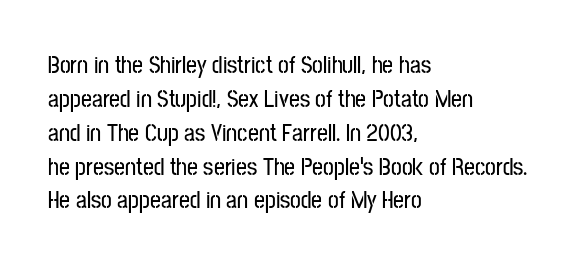
{"italic": "no", "underline": "no", "align": "left", "line_spacing": "normal", "line_spacing_ratio": 1.41, "letter_spacing": "normal", "letter_spacing_em": 0.0, "glyph_px": 24}
